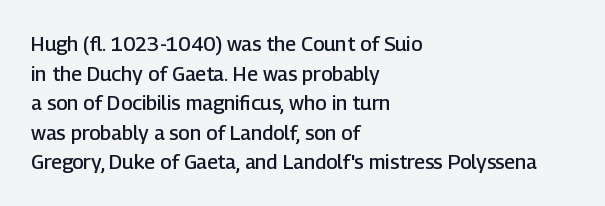
The image shows 20 px text type, upright; set left-aligned, normal line spacing (1.48x), normal letter spacing, not underlined.
